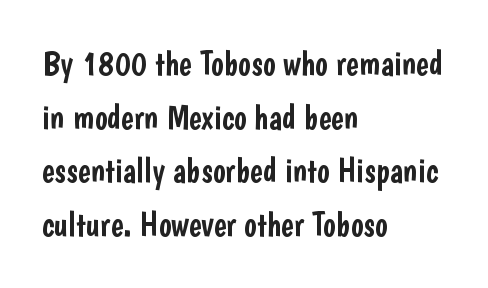
The image shows 34 px condensed sans-serif type, upright; set left-aligned, normal line spacing (1.58x), normal letter spacing, not underlined; low stroke contrast and a medium x-height.
